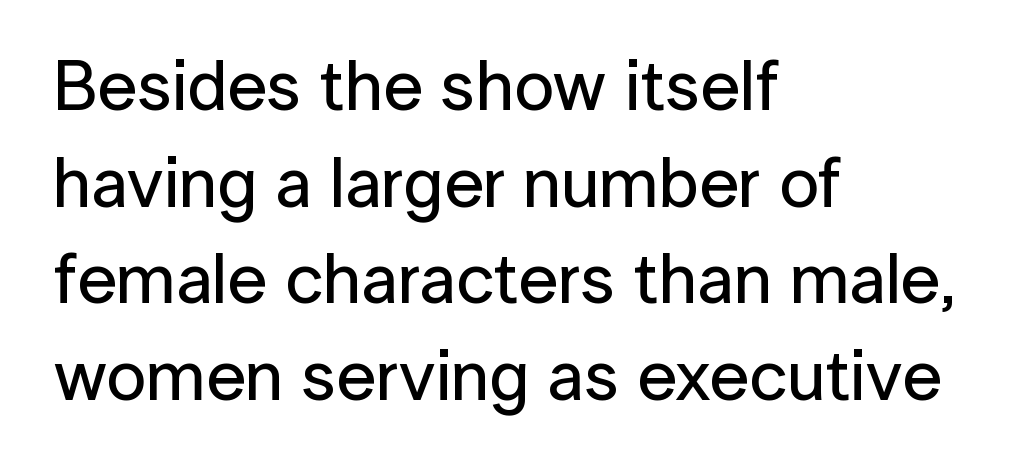
Q: Is the text italic (slanted)? A: No, it is upright.
Q: Is the typeface a serif or a sans-serif typeface? A: Sans-serif.
Q: Is the text underlined? A: No.
Q: How is the paragraph aligned? A: Left-aligned.
Q: Is the spacing between letters normal or unusually wide? A: Normal.
Q: Is the spacing between lines tight, normal or loose? A: Normal.
Q: Width (condensed, normal, or wide)? A: Normal.
Q: Stroke contrast? A: Low.
Q: x-height? A: Medium.
Q: Monospaced? A: No.
